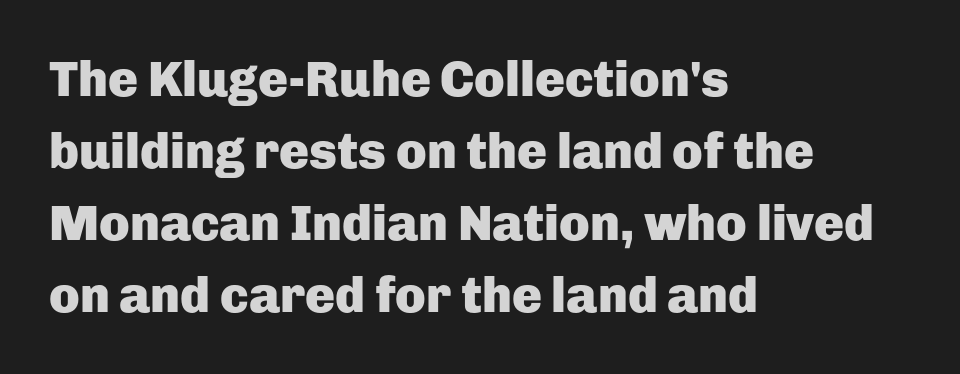
The image shows 50 px heavy sans-serif type, upright; set left-aligned, normal line spacing (1.44x), normal letter spacing, not underlined; low stroke contrast and a medium x-height.
